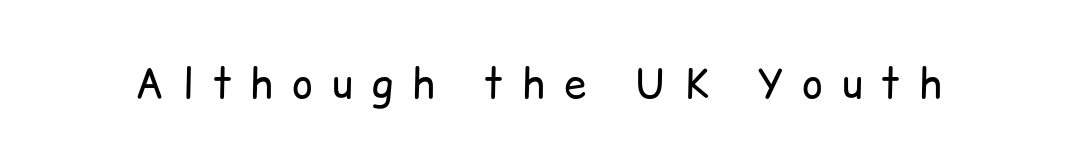
{"serif": "no", "italic": "no", "bold": "no", "weight": "regular", "width": "normal", "stroke_contrast": "low", "x_height": "medium", "monospaced": "no", "underline": "no", "letter_spacing": "wide", "letter_spacing_em": 0.47, "glyph_px": 40}
